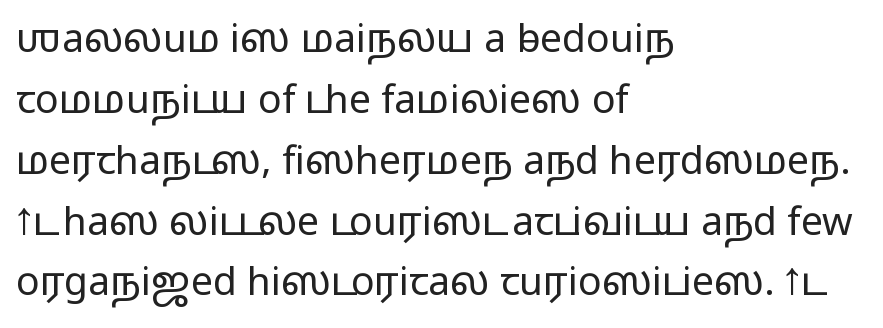
{"serif": "no", "italic": "no", "bold": "no", "weight": "light", "width": "wide", "stroke_contrast": "low", "x_height": "medium", "monospaced": "no", "underline": "no", "align": "left", "line_spacing": "normal", "line_spacing_ratio": 1.56, "letter_spacing": "normal", "letter_spacing_em": 0.0, "glyph_px": 39}
